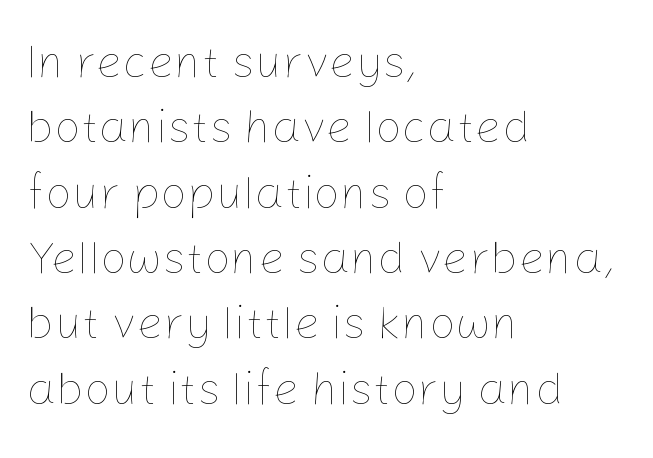
{"italic": "no", "bold": "no", "weight": "thin", "width": "normal", "stroke_contrast": "low", "x_height": "medium", "monospaced": "no", "underline": "no", "align": "left", "line_spacing": "normal", "line_spacing_ratio": 1.39, "letter_spacing": "normal", "letter_spacing_em": 0.0, "glyph_px": 47}
